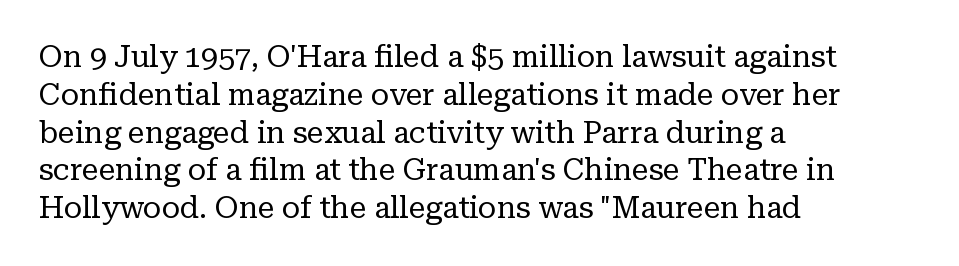
The image shows 30 px regular-weight serif type, upright; set left-aligned, normal line spacing (1.26x), normal letter spacing, not underlined; low stroke contrast and a medium x-height.
